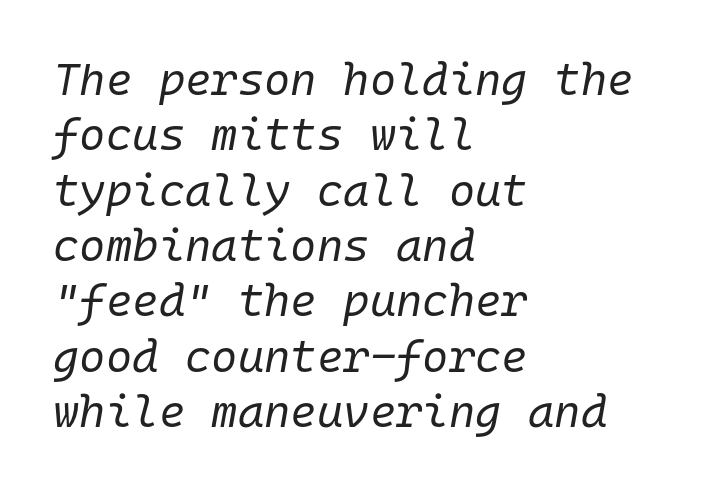
Counters stay open thanks to moderate or lighter strokes. Nobody touched the tracking dial on this one. The baseline area is clear. Is the block centered? No — it sits flush against the left margin.
